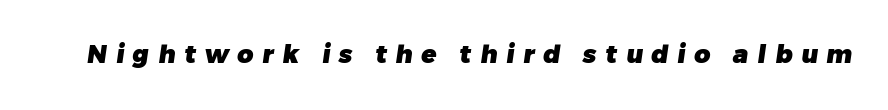
Glyph-to-glyph distance is far greater than everyday printed text. Pretty heavy lettering here — definitely bold. Only glyphs here, with clear space below each row.
